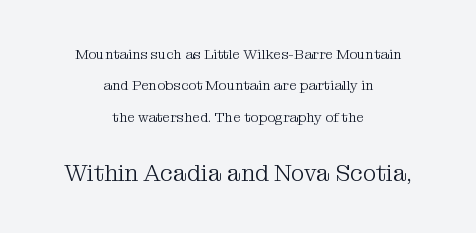
Q: Is the text bold? A: No.
Q: Is the text italic (slanted)? A: No, it is upright.
Q: Is the text underlined? A: No.
Q: How is the paragraph aligned? A: Centered.
Q: Is the spacing between letters normal or unusually wide? A: Normal.
Q: Is the spacing between lines tight, normal or loose? A: Loose.
Q: Which block of text is set in a larger size, the first (top) or the second (bottom)? A: The second (bottom) one.
